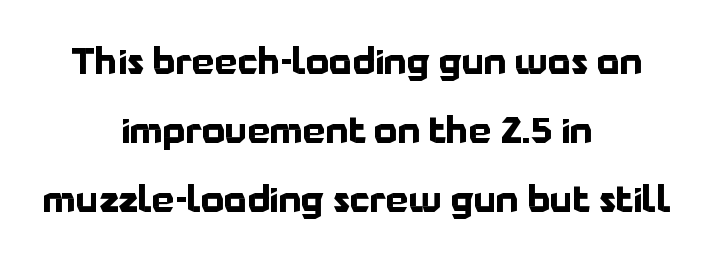
Q: Is the text bold? A: Yes.
Q: Is the text italic (slanted)? A: No, it is upright.
Q: Is the typeface a serif or a sans-serif typeface? A: Sans-serif.
Q: Is the text underlined? A: No.
Q: How is the paragraph aligned? A: Centered.
Q: Is the spacing between letters normal or unusually wide? A: Normal.
Q: Is the spacing between lines tight, normal or loose? A: Loose.
Q: Width (condensed, normal, or wide)? A: Normal.
Q: Stroke contrast? A: Low.
Q: x-height? A: Medium.
Q: Monospaced? A: No.
